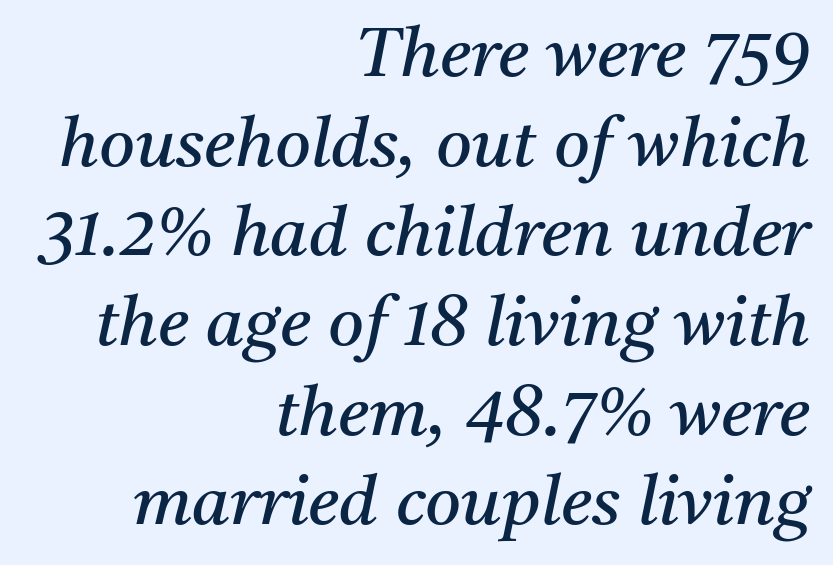
The image shows 69 px regular-weight serif type, italic (leaning right); set right-aligned, normal line spacing (1.3x), normal letter spacing, not underlined; medium stroke contrast and a medium x-height.
